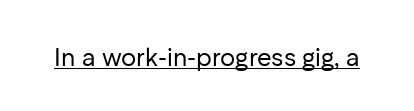
The letterforms sit at book weight or below. Posture: upright roman. Here the glyphs are tracked normally, forming tight word shapes. The words here are underlined.
